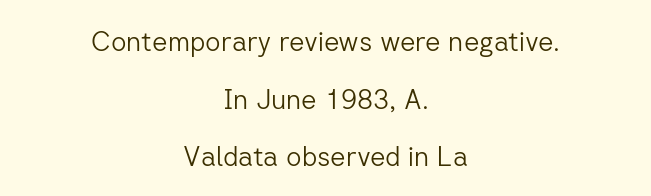
The paragraph shown floats in the horizontal middle. A typesetter would call this zero additional tracking. The font is comparable to plain body text, perhaps lighter. These lines were composed using upright roman letters. Plain, unruled lines of type.
